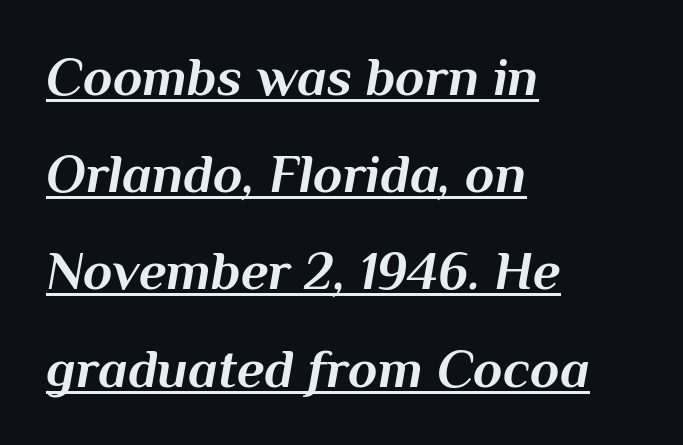
Q: Is the text bold? A: Yes.
Q: Is the text italic (slanted)? A: Yes, it leans right by about 10 degrees.
Q: Is the text underlined? A: Yes.
Q: How is the paragraph aligned? A: Left-aligned.
Q: Is the spacing between letters normal or unusually wide? A: Normal.
Q: Width (condensed, normal, or wide)? A: Normal.
Q: Stroke contrast? A: Medium.
Q: x-height? A: Medium.
Q: Monospaced? A: No.
